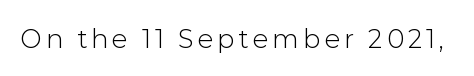
The characters are drawn with everyday or finer stroke widths. The letters carry no serifs — their stems end cleanly without finishing strokes. This rendering features lettering with no underline. The passage shown is typed in a proportional face where columns would drift. A roman cut, with each character standing at attention.
